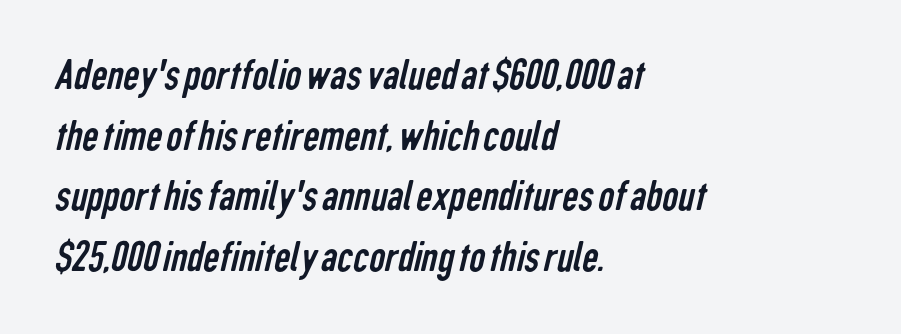
{"serif": "no", "bold": "no", "weight": "regular", "width": "condensed", "stroke_contrast": "low", "x_height": "medium", "monospaced": "no", "underline": "no", "align": "left", "line_spacing": "normal", "line_spacing_ratio": 1.35, "letter_spacing": "normal", "letter_spacing_em": 0.0, "glyph_px": 45}
